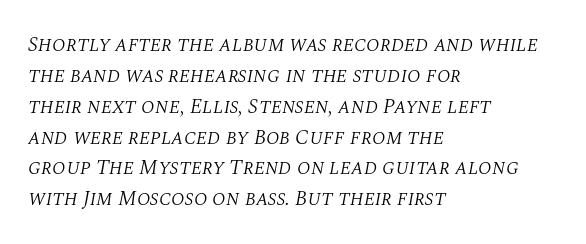
Q: Is the text bold? A: No.
Q: Is the text italic (slanted)? A: Yes, it leans right by about 10 degrees.
Q: Is the text underlined? A: No.
Q: How is the paragraph aligned? A: Left-aligned.
Q: Is the spacing between letters normal or unusually wide? A: Normal.
Q: Is the spacing between lines tight, normal or loose? A: Normal.
